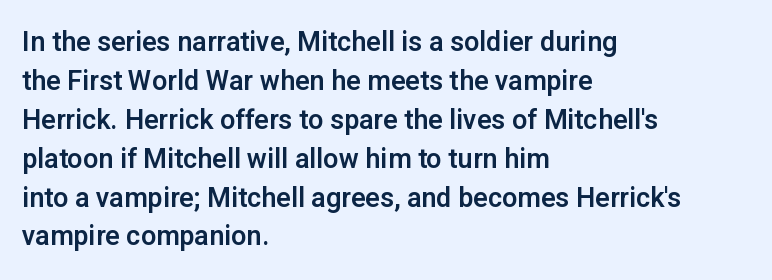
{"italic": "no", "underline": "no", "align": "left", "line_spacing": "normal", "line_spacing_ratio": 1.44, "letter_spacing": "normal", "letter_spacing_em": 0.0, "glyph_px": 27}
